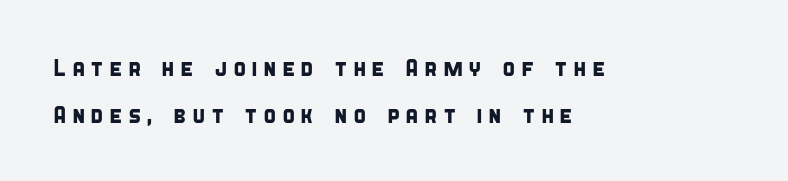
The image shows 24 px text type; set left-aligned, loose line spacing (1.95x), unusually wide letter spacing (+0.21 em), not underlined.
